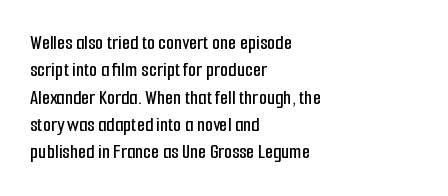
The image shows 21 px text type, upright; set left-aligned, normal line spacing (1.3x), normal letter spacing, not underlined.
